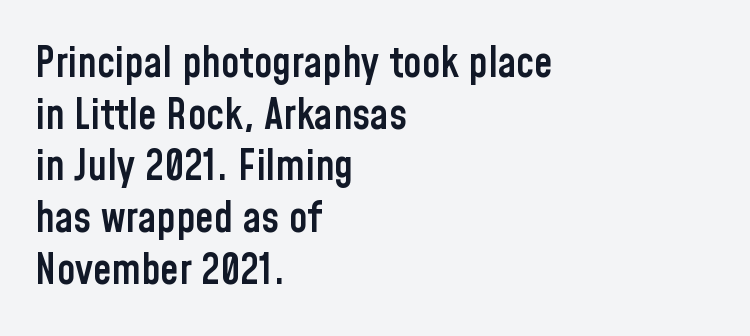
The image shows 42 px semibold, condensed sans-serif type, upright; set left-aligned, line spacing 1.23x, normal letter spacing, not underlined; low stroke contrast and a medium x-height.
